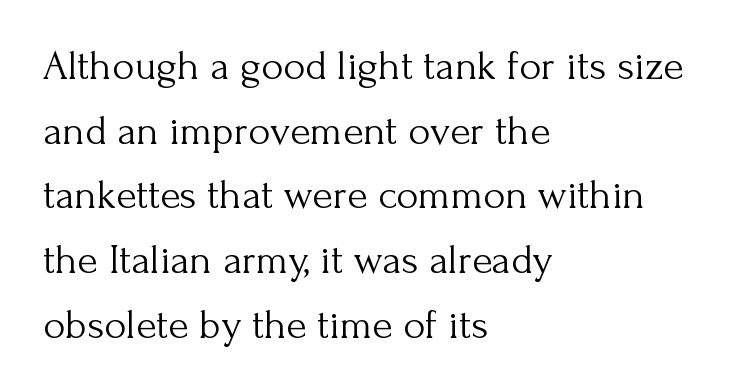
Glyph-to-glyph distance matches everyday printed text. The strip under each line holds only bare page. Whoever set this chose a conventional vertical rhythm. Little horizontal feet cap the strokes, marking this as serif type. The lettering stays uniformly vertical, giving the passage a roman look.
